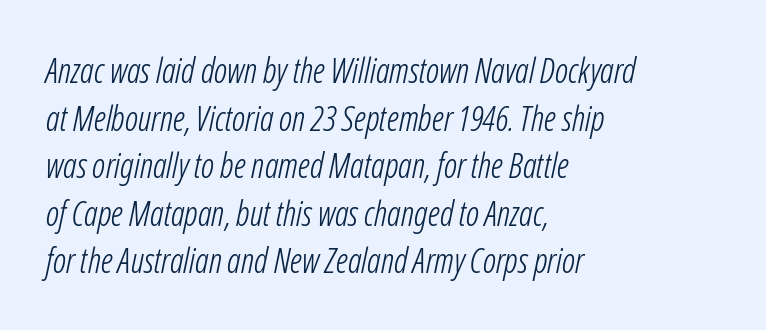
{"italic": "yes", "lean": "right", "slant_degrees": 12, "bold": "no", "weight": "light", "width": "condensed", "stroke_contrast": "low", "x_height": "medium", "monospaced": "no", "underline": "no", "align": "left", "line_spacing": "normal", "line_spacing_ratio": 1.4, "letter_spacing": "normal", "letter_spacing_em": 0.0, "glyph_px": 34}
